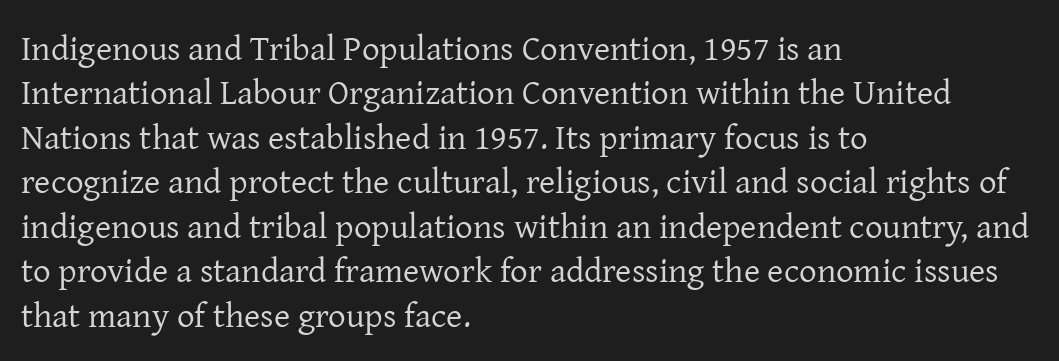
The baseline area is clear. Horizontal alignment here is leftward, the default for most running prose. Here the glyphs are tracked normally, forming tight word shapes. The typesetting does not lean heavy: it is not bold.
